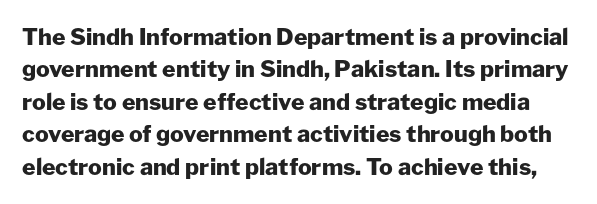
The image shows 23 px bold type, upright; set normal line spacing (1.41x), normal letter spacing, not underlined.
